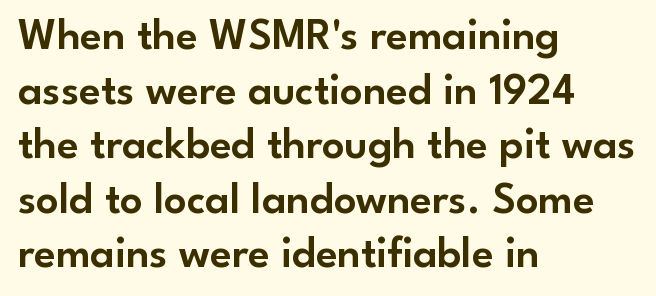
Letterform terminals end flat and unadorned throughout the passage. In terms of letterspacing, this is plain default setting. A typesetter would call this proportional, since set widths differ per character. This sample uses an upright cut, with every glyph sitting square on the baseline.
